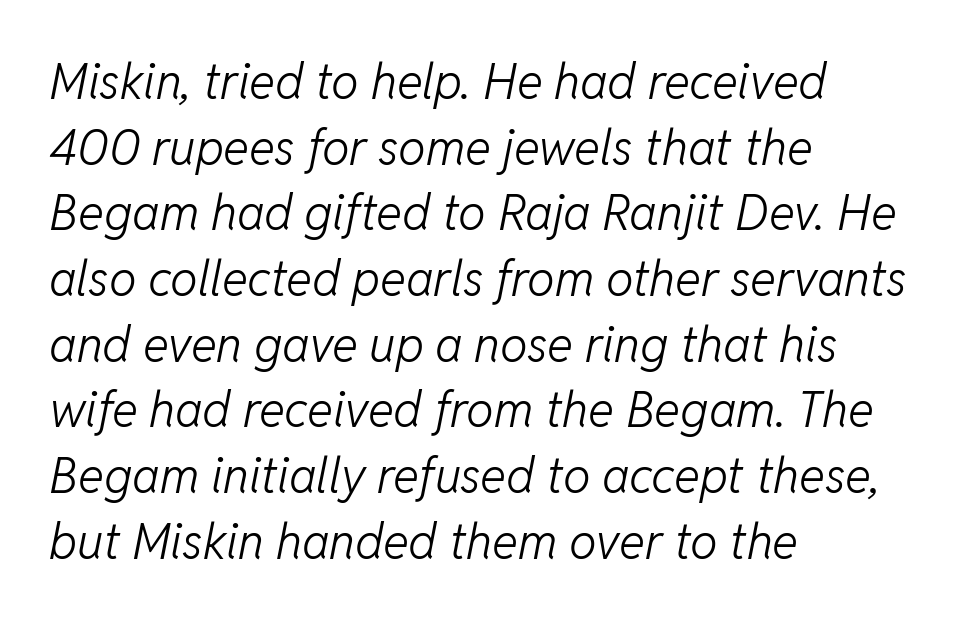
{"italic": "yes", "lean": "right", "slant_degrees": 11, "bold": "no", "weight": "light", "width": "normal", "stroke_contrast": "low", "x_height": "medium", "monospaced": "no", "underline": "no", "align": "left", "line_spacing": "normal", "line_spacing_ratio": 1.34, "letter_spacing": "normal", "letter_spacing_em": 0.0, "glyph_px": 49}
